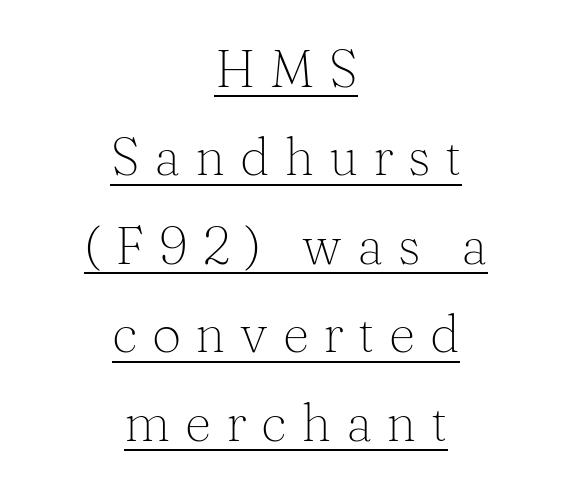
Does a line run under the words? Yes, clearly. The vertical gap from one line to the next is medium. The lines are quadded center. Classification — serif. This sample uses an upright cut, with every glyph sitting square on the baseline.
